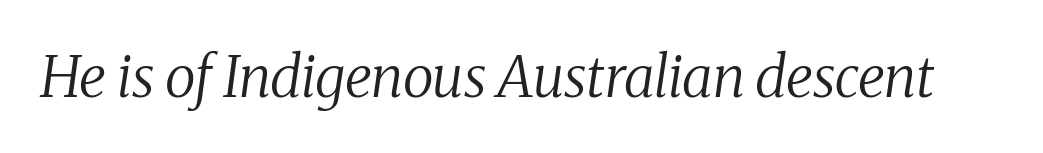
Q: Is the text bold? A: No.
Q: Is the text italic (slanted)? A: Yes, it leans right by about 8 degrees.
Q: Is the typeface a serif or a sans-serif typeface? A: Serif.
Q: Is the text underlined? A: No.
Q: Is the spacing between letters normal or unusually wide? A: Normal.
Q: Width (condensed, normal, or wide)? A: Normal.
Q: Stroke contrast? A: Medium.
Q: x-height? A: Medium.
Q: Monospaced? A: No.
